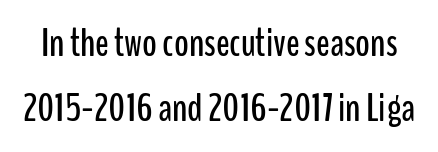
{"serif": "no", "italic": "no", "width": "condensed", "stroke_contrast": "low", "x_height": "medium", "monospaced": "no", "underline": "no", "line_spacing": "normal", "line_spacing_ratio": 1.62, "letter_spacing": "normal", "letter_spacing_em": 0.0, "glyph_px": 40}
